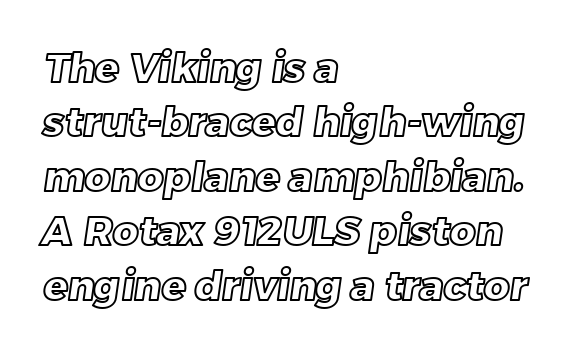
The image shows 40 px text type; set left-aligned, normal line spacing (1.36x), normal letter spacing, not underlined; a large x-height.
